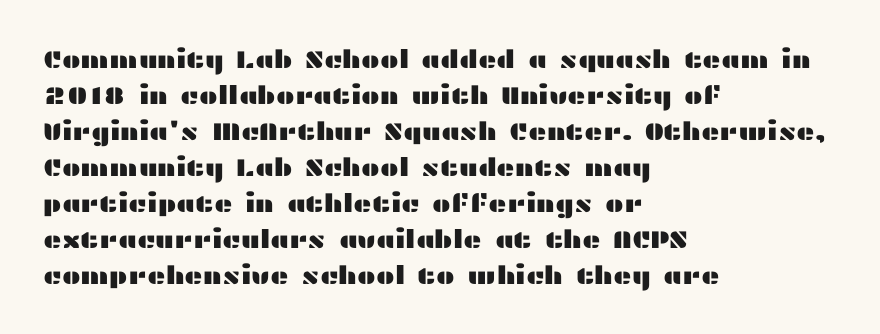
Vertically, the passage feels balanced, rows spaced as you'd expect. Every character sits straight up, as roman type does. A typesetter would call this zero additional tracking. Each line starts at the same left margin while the right side varies. Descenders are the only things crossing below the line.
